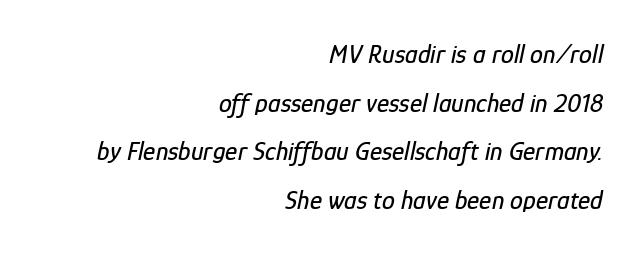
Rendered with sloped, italic letterforms. The passage shown has conventional tracking throughout. Which margin do the lines hug? The right one — the left edge is uneven. Just letters on the line, the space beneath them empty.
